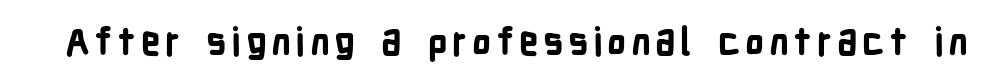
The typesetting leans heavy: a genuine bold. A clean baseline with only descenders dipping below it. When letters stand straight like this, we call the style roman or upright. Look at the bottom of the vertical strokes: they stop flat, with no serifs. Note the varied advance widths — an 'i' is clearly narrower than an 'm'.
